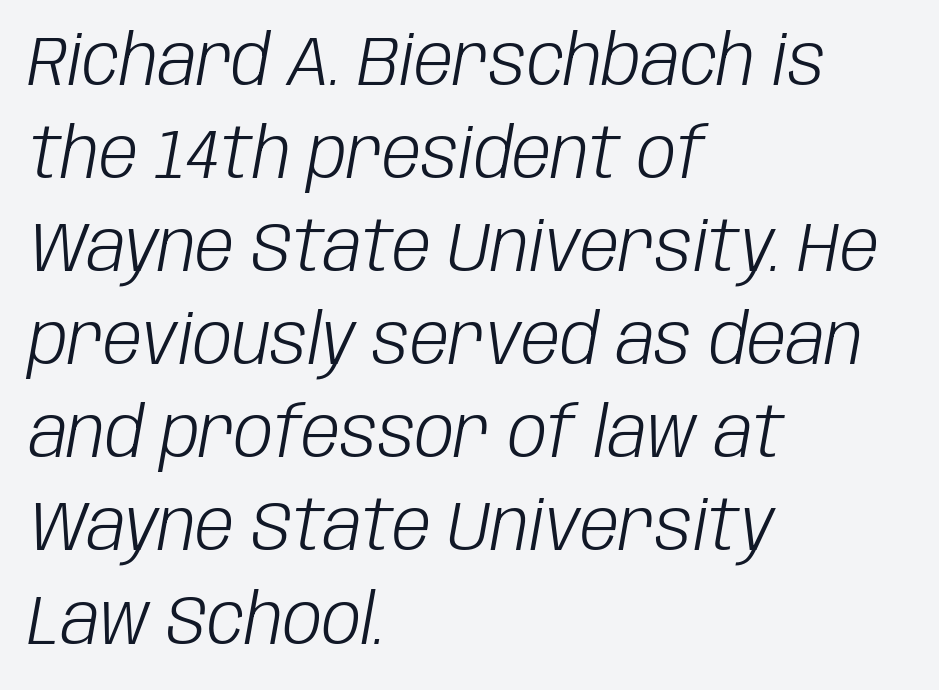
{"italic": "yes", "lean": "right", "slant_degrees": 10, "bold": "no", "weight": "light", "width": "condensed", "stroke_contrast": "low", "x_height": "large", "monospaced": "no", "underline": "no", "align": "left", "line_spacing": "normal", "line_spacing_ratio": 1.33, "letter_spacing": "normal", "letter_spacing_em": 0.0, "glyph_px": 70}
